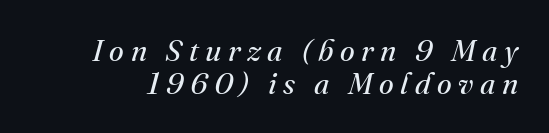
The image shows 30 px regular-weight serif type, italic (leaning right); set tight line spacing (1.1x), unusually wide letter spacing (+0.22 em), not underlined; medium stroke contrast and a small x-height.
